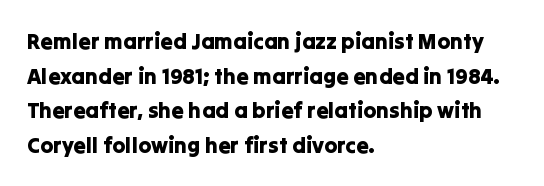
The image shows 22 px text type, upright; set left-aligned, normal line spacing (1.57x), normal letter spacing, not underlined.
